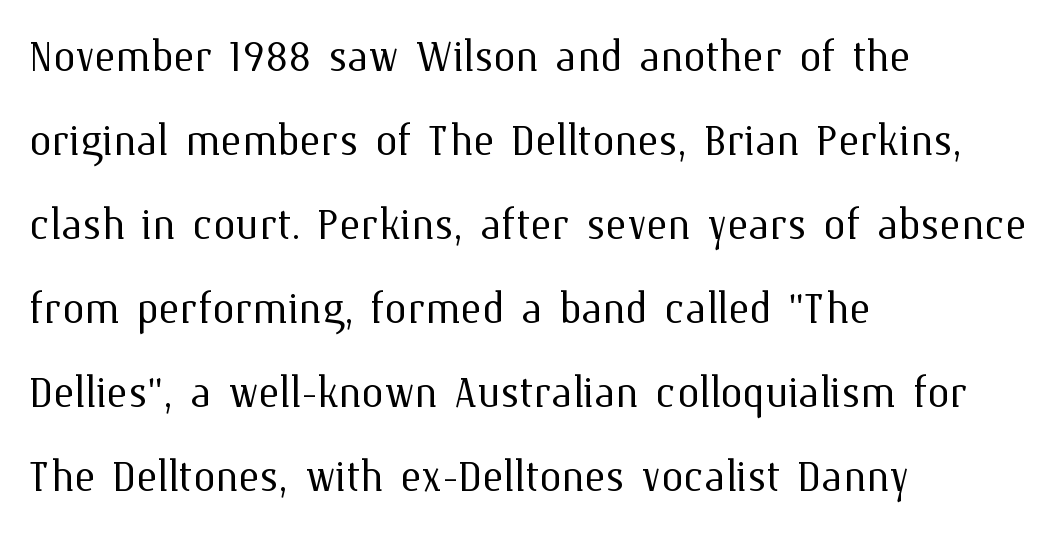
The image shows 56 px light type, upright; set left-aligned, normal line spacing (1.5x), normal letter spacing, not underlined; medium stroke contrast and a medium x-height.
